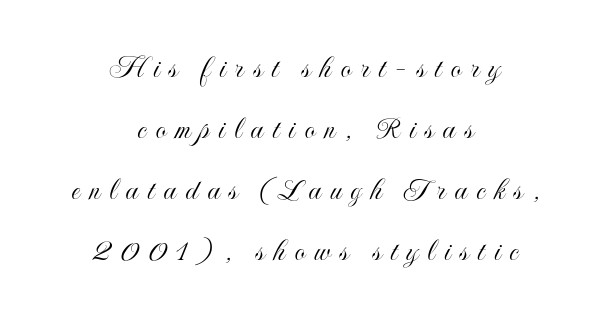
{"width": "condensed", "x_height": "small", "monospaced": "no", "underline": "no", "align": "center", "line_spacing_ratio": 1.85, "letter_spacing": "wide", "letter_spacing_em": 0.28, "glyph_px": 33}
